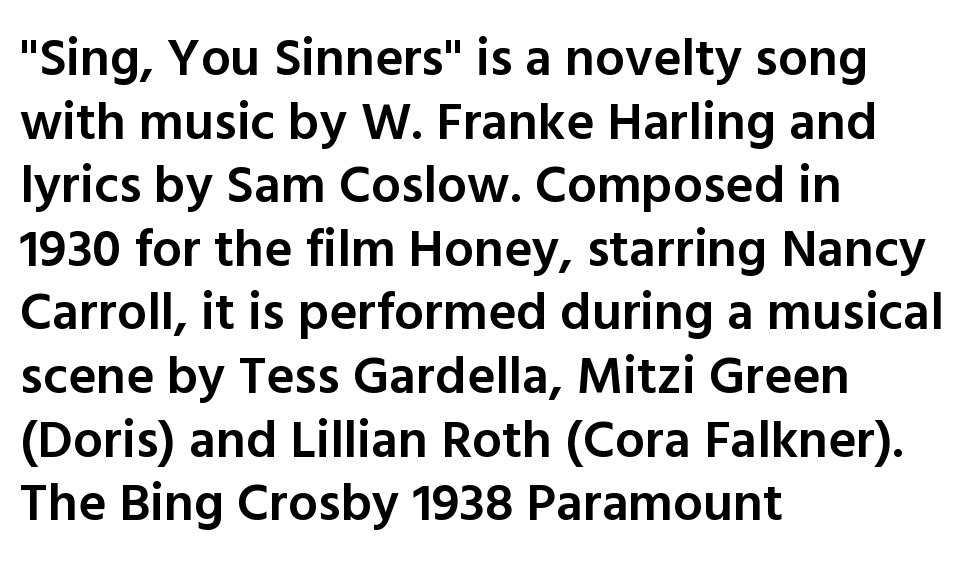
Teacher's note: observe the even left margin — that is flush-left alignment. Quick note: not italic, upright. Look at the bottom of the vertical strokes: they stop flat, with no serifs. These lines are rendered in a variable-pitch font. Observe the ordinary spacing: letters are neighbours, not strangers.
